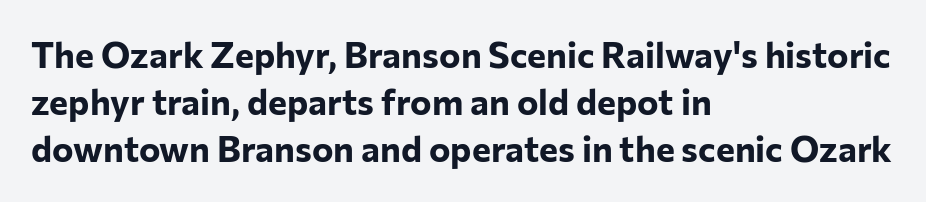
Q: Is the text bold? A: Yes.
Q: Is the text italic (slanted)? A: No, it is upright.
Q: Is the typeface a serif or a sans-serif typeface? A: Sans-serif.
Q: Is the text underlined? A: No.
Q: How is the paragraph aligned? A: Left-aligned.
Q: Is the spacing between letters normal or unusually wide? A: Normal.
Q: Is the spacing between lines tight, normal or loose? A: Normal.
Q: Width (condensed, normal, or wide)? A: Normal.
Q: Stroke contrast? A: Low.
Q: x-height? A: Medium.
Q: Monospaced? A: No.
